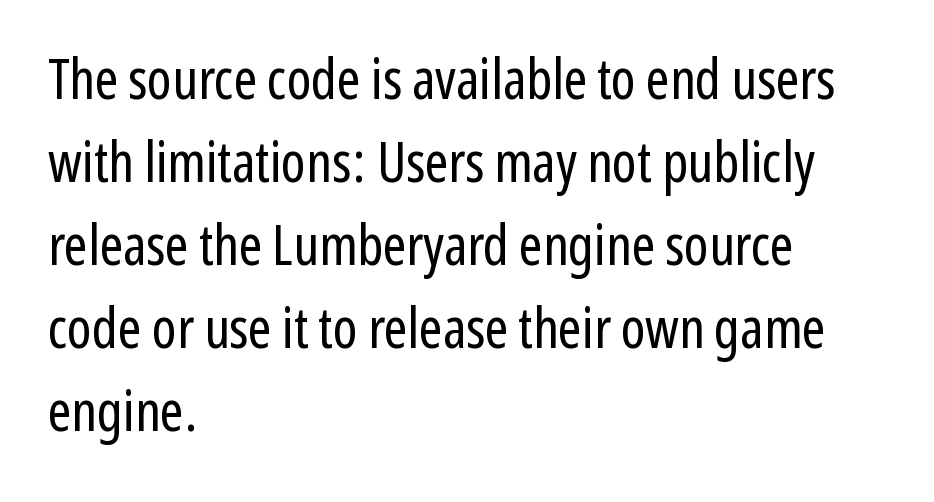
Q: Is the text bold? A: No.
Q: Is the text italic (slanted)? A: No, it is upright.
Q: Is the typeface a serif or a sans-serif typeface? A: Sans-serif.
Q: Is the text underlined? A: No.
Q: How is the paragraph aligned? A: Left-aligned.
Q: Is the spacing between letters normal or unusually wide? A: Normal.
Q: Is the spacing between lines tight, normal or loose? A: Normal.
Q: Width (condensed, normal, or wide)? A: Condensed.
Q: Stroke contrast? A: Low.
Q: x-height? A: Medium.
Q: Monospaced? A: No.
